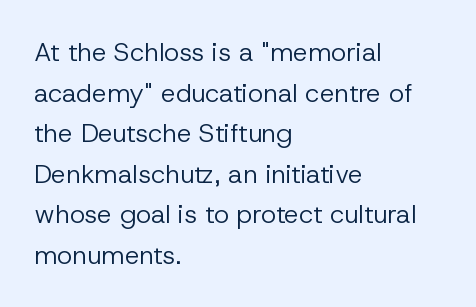
Q: Is the text bold? A: No.
Q: Is the text italic (slanted)? A: No, it is upright.
Q: Is the text underlined? A: No.
Q: How is the paragraph aligned? A: Left-aligned.
Q: Is the spacing between letters normal or unusually wide? A: Normal.
Q: Is the spacing between lines tight, normal or loose? A: Normal.
